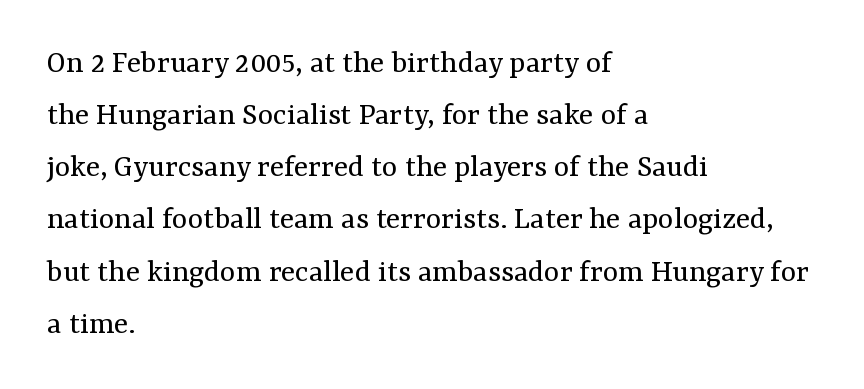
Q: Is the text bold? A: No.
Q: Is the text italic (slanted)? A: No, it is upright.
Q: Is the typeface a serif or a sans-serif typeface? A: Serif.
Q: Is the text underlined? A: No.
Q: How is the paragraph aligned? A: Left-aligned.
Q: Is the spacing between letters normal or unusually wide? A: Normal.
Q: Is the spacing between lines tight, normal or loose? A: Normal.
Q: Width (condensed, normal, or wide)? A: Normal.
Q: Stroke contrast? A: Medium.
Q: x-height? A: Medium.
Q: Monospaced? A: No.
